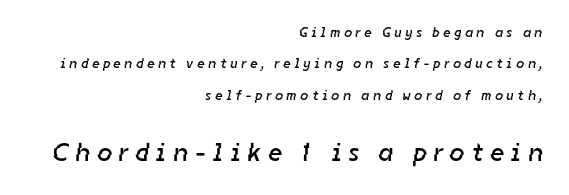
Q: Is the text bold? A: No.
Q: Is the text underlined? A: No.
Q: How is the paragraph aligned? A: Right-aligned.
Q: Is the spacing between letters normal or unusually wide? A: Unusually wide.
Q: Is the spacing between lines tight, normal or loose? A: Loose.
Q: Which block of text is set in a larger size, the first (top) or the second (bottom)? A: The second (bottom) one.
